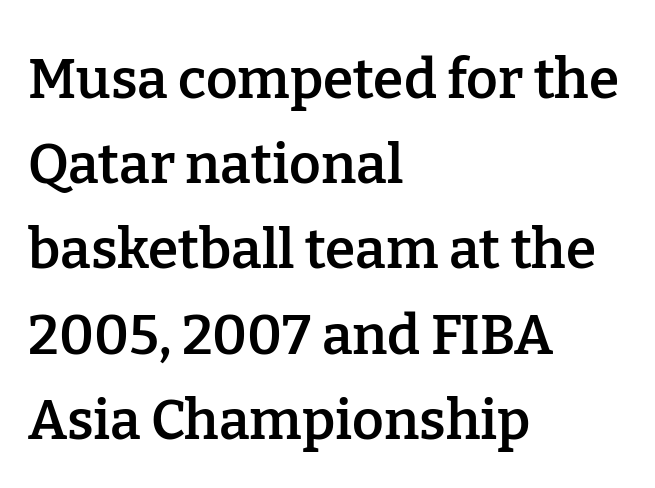
The image shows 55 px semibold serif type, upright; set left-aligned, normal line spacing (1.55x), normal letter spacing, not underlined; low stroke contrast and a medium x-height.
